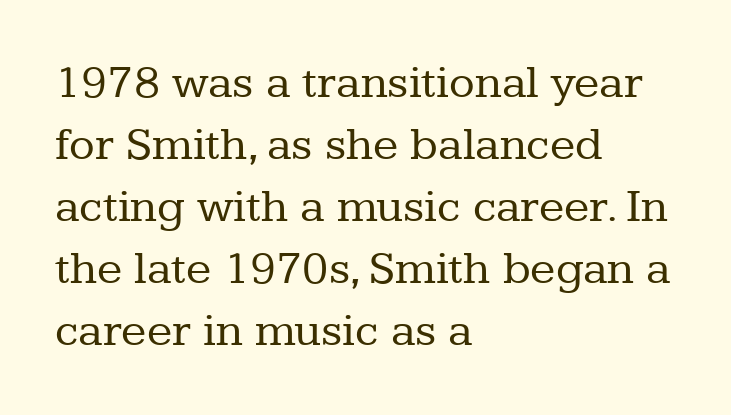
{"serif": "yes", "italic": "no", "bold": "no", "weight": "regular", "width": "normal", "stroke_contrast": "low", "x_height": "medium", "monospaced": "no", "underline": "no", "align": "left", "line_spacing": "normal", "line_spacing_ratio": 1.32, "letter_spacing": "normal", "letter_spacing_em": 0.0, "glyph_px": 47}
